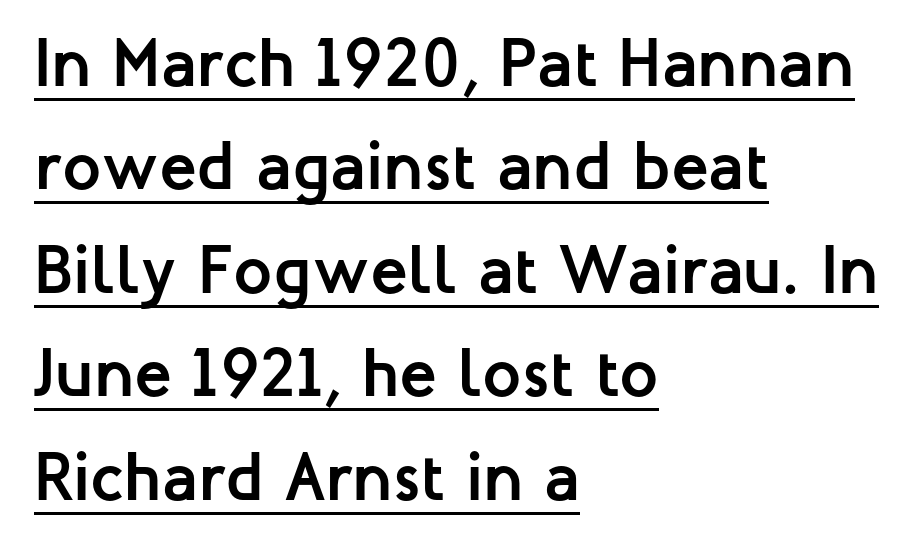
Q: Is the text bold? A: Yes.
Q: Is the text italic (slanted)? A: No, it is upright.
Q: Is the typeface a serif or a sans-serif typeface? A: Sans-serif.
Q: Is the text underlined? A: Yes.
Q: How is the paragraph aligned? A: Left-aligned.
Q: Is the spacing between letters normal or unusually wide? A: Normal.
Q: Is the spacing between lines tight, normal or loose? A: Normal.
Q: Width (condensed, normal, or wide)? A: Normal.
Q: Stroke contrast? A: Low.
Q: x-height? A: Medium.
Q: Monospaced? A: No.
